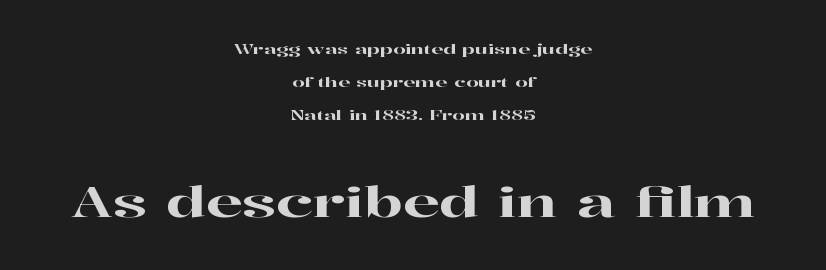
Q: Is the text italic (slanted)? A: No, it is upright.
Q: Is the typeface a serif or a sans-serif typeface? A: Serif.
Q: Is the text underlined? A: No.
Q: How is the paragraph aligned? A: Centered.
Q: Is the spacing between letters normal or unusually wide? A: Normal.
Q: Is the spacing between lines tight, normal or loose? A: Loose.
Q: Which block of text is set in a larger size, the first (top) or the second (bottom)? A: The second (bottom) one.
Q: Width (condensed, normal, or wide)? A: Wide.
Q: Stroke contrast? A: High.
Q: x-height? A: Medium.
Q: Monospaced? A: No.
